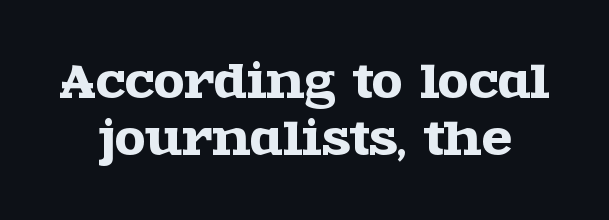
Vertical strokes here are truly vertical. This sample uses plain, unmodified letter spacing. Normally led — the rows are evenly, conventionally spaced. Looks like regular typesetting: each glyph gets only the width it needs. The strip under each line holds only bare page. Are there feet on the stems? There are — it's a serif.
